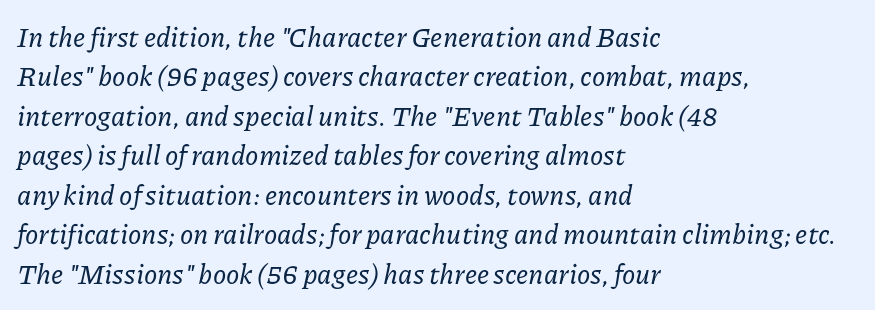
{"italic": "yes", "lean": "right", "slant_degrees": 11, "underline": "no", "align": "left", "line_spacing": "normal", "line_spacing_ratio": 1.46, "letter_spacing": "normal", "letter_spacing_em": 0.0, "glyph_px": 27}
